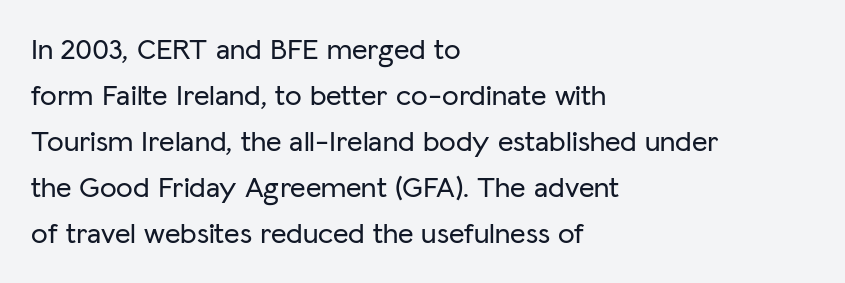
{"serif": "no", "italic": "no", "width": "normal", "stroke_contrast": "low", "x_height": "medium", "monospaced": "no", "underline": "no", "align": "left", "line_spacing": "normal", "line_spacing_ratio": 1.53, "letter_spacing": "normal", "letter_spacing_em": 0.0, "glyph_px": 30}
